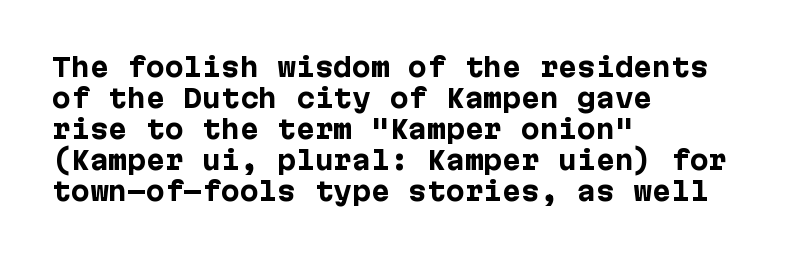
The image shows 25 px bold type, upright; set left-aligned, line spacing 1.24x, normal letter spacing, not underlined.
